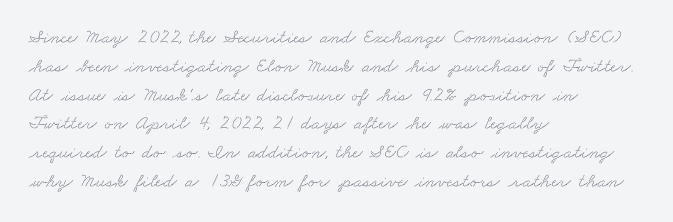
The image shows 20 px text type; set left-aligned, normal line spacing (1.44x), normal letter spacing, not underlined.
